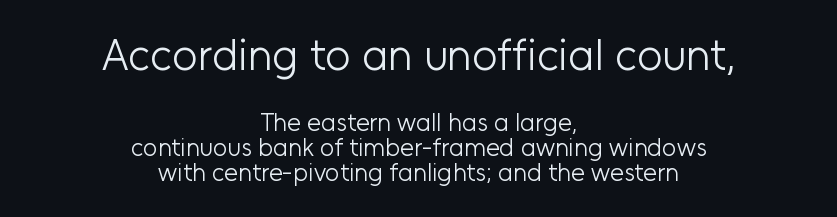
{"serif": "no", "italic": "no", "bold": "no", "weight": "light", "width": "normal", "stroke_contrast": "low", "x_height": "medium", "monospaced": "no", "underline": "no", "align": "center", "line_spacing": "tight", "line_spacing_ratio": 1.0, "letter_spacing": "normal", "letter_spacing_em": 0.0, "larger_block": "first", "size_ratio": 1.76, "glyph_px": 44}
